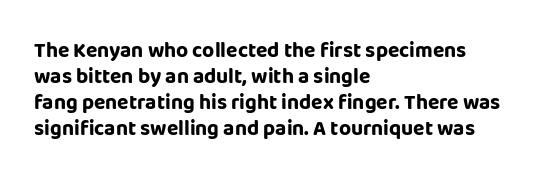
{"italic": "no", "bold": "yes", "underline": "no", "align": "left", "line_spacing_ratio": 1.24, "letter_spacing": "normal", "letter_spacing_em": 0.0, "glyph_px": 21}
